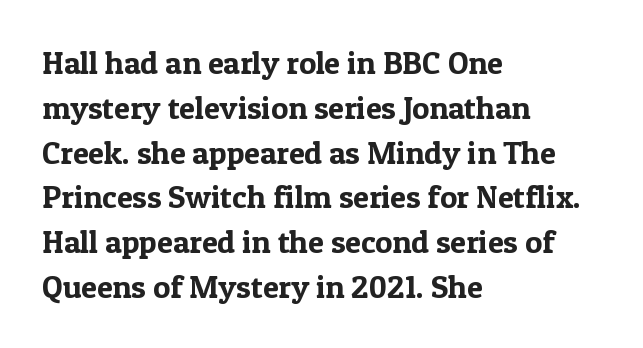
Q: Is the text italic (slanted)? A: No, it is upright.
Q: Is the typeface a serif or a sans-serif typeface? A: Serif.
Q: Is the text underlined? A: No.
Q: How is the paragraph aligned? A: Left-aligned.
Q: Is the spacing between letters normal or unusually wide? A: Normal.
Q: Is the spacing between lines tight, normal or loose? A: Normal.
Q: Width (condensed, normal, or wide)? A: Normal.
Q: x-height? A: Medium.
Q: Monospaced? A: No.
